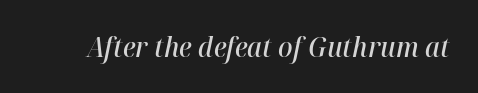
Q: Is the text bold? A: Semi-bold.
Q: Is the text italic (slanted)? A: Yes, it leans right by about 12 degrees.
Q: Is the text underlined? A: No.
Q: Is the spacing between letters normal or unusually wide? A: Normal.
